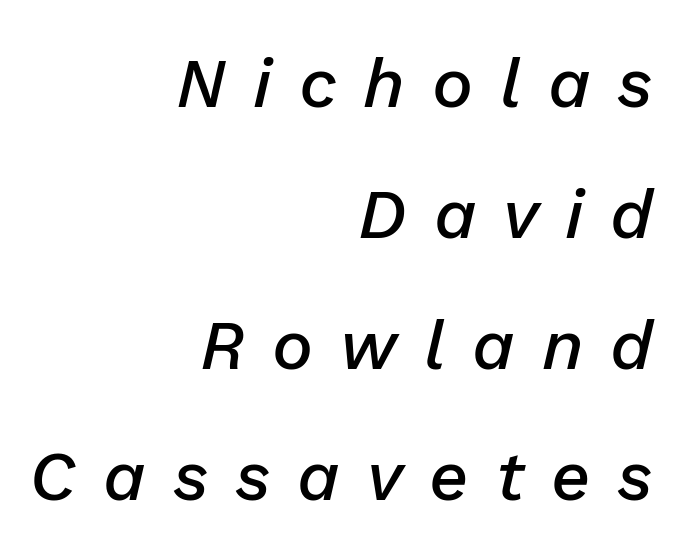
Each glyph is drawn with semibold strokes, heavier than normal yet not fully bold. Interline gaps are noticeably wide in this sample. The baseline area is clear. Tracking value appears strongly positive — letters spread wide.
